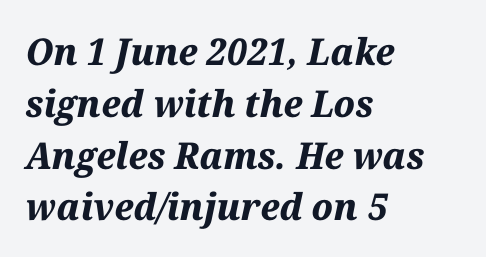
Q: Is the text bold? A: Yes.
Q: Is the text italic (slanted)? A: Yes, it leans right by about 12 degrees.
Q: Is the text underlined? A: No.
Q: How is the paragraph aligned? A: Left-aligned.
Q: Is the spacing between letters normal or unusually wide? A: Normal.
Q: Is the spacing between lines tight, normal or loose? A: Normal.
Q: Width (condensed, normal, or wide)? A: Normal.
Q: Stroke contrast? A: Medium.
Q: x-height? A: Medium.
Q: Monospaced? A: No.
